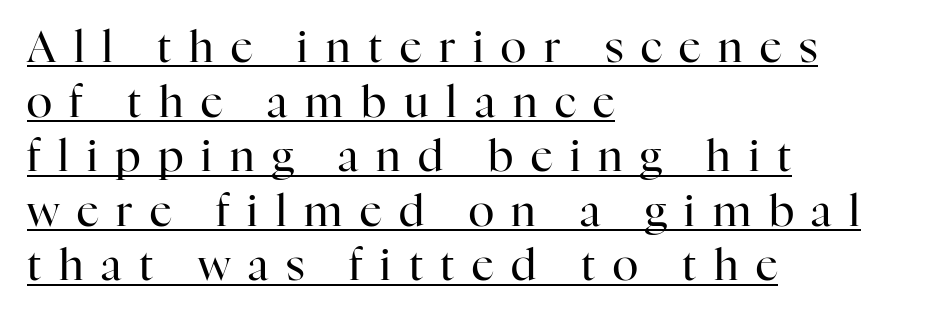
{"serif": "yes", "italic": "no", "bold": "no", "weight": "regular", "width": "normal", "stroke_contrast": "high", "x_height": "medium", "monospaced": "no", "underline": "yes", "align": "left", "line_spacing": "normal", "line_spacing_ratio": 1.27, "letter_spacing": "wide", "letter_spacing_em": 0.41, "glyph_px": 43}
